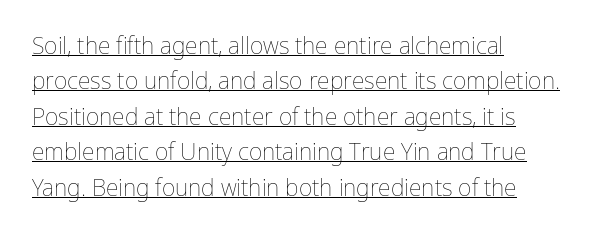
Q: Is the text bold? A: No.
Q: Is the text italic (slanted)? A: No, it is upright.
Q: Is the text underlined? A: Yes.
Q: How is the paragraph aligned? A: Left-aligned.
Q: Is the spacing between letters normal or unusually wide? A: Normal.
Q: Is the spacing between lines tight, normal or loose? A: Normal.
